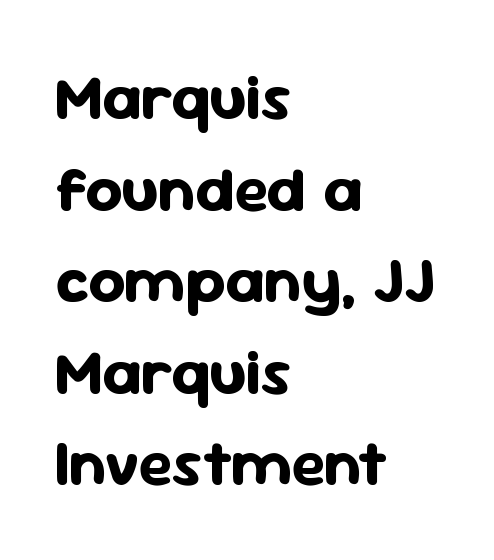
The image shows 64 px bold sans-serif type, upright; set left-aligned, normal line spacing (1.43x), normal letter spacing, not underlined; low stroke contrast and a medium x-height.
